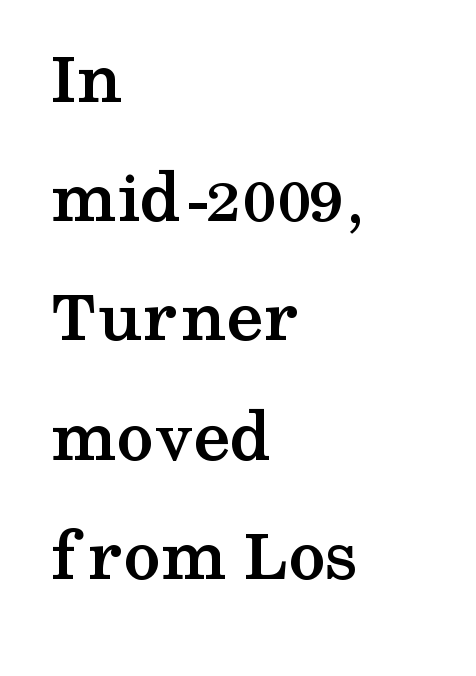
The image shows 75 px semibold, wide serif type, upright; set left-aligned, normal line spacing (1.59x), normal letter spacing, not underlined; medium stroke contrast and a medium x-height.
